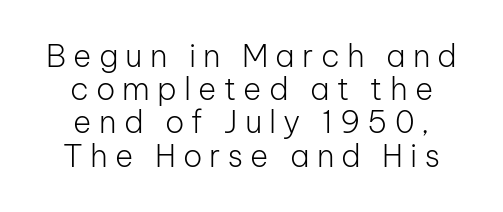
Q: Is the text bold? A: No.
Q: Is the text italic (slanted)? A: No, it is upright.
Q: Is the typeface a serif or a sans-serif typeface? A: Sans-serif.
Q: Is the text underlined? A: No.
Q: How is the paragraph aligned? A: Centered.
Q: Is the spacing between letters normal or unusually wide? A: Unusually wide.
Q: Is the spacing between lines tight, normal or loose? A: Tight.
Q: Width (condensed, normal, or wide)? A: Normal.
Q: Stroke contrast? A: Low.
Q: x-height? A: Medium.
Q: Monospaced? A: No.
